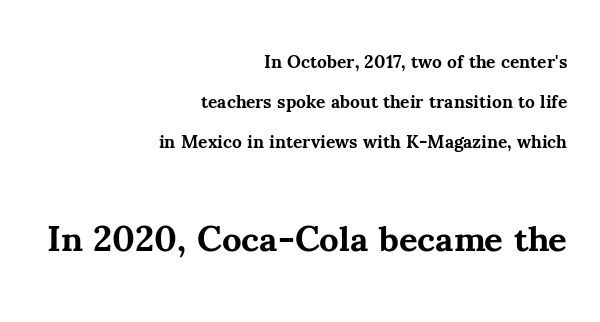
{"serif": "yes", "italic": "no", "bold": "yes", "weight": "bold", "width": "normal", "stroke_contrast": "medium", "x_height": "small", "monospaced": "no", "underline": "no", "align": "right", "line_spacing": "loose", "line_spacing_ratio": 2.21, "letter_spacing": "normal", "letter_spacing_em": 0.0, "larger_block": "second", "size_ratio": 2.0, "glyph_px": 36}
